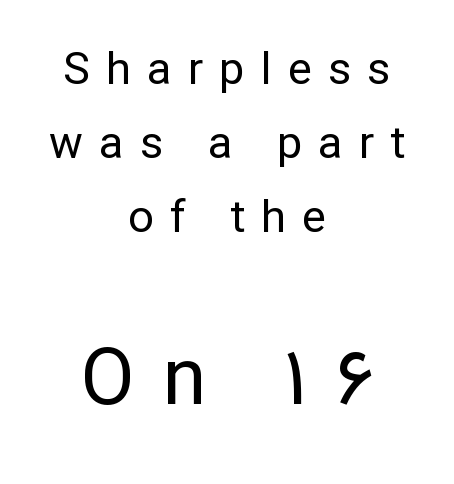
Q: Is the text bold? A: No.
Q: Is the text italic (slanted)? A: No, it is upright.
Q: Is the typeface a serif or a sans-serif typeface? A: Sans-serif.
Q: Is the text underlined? A: No.
Q: How is the paragraph aligned? A: Centered.
Q: Is the spacing between letters normal or unusually wide? A: Unusually wide.
Q: Is the spacing between lines tight, normal or loose? A: Normal.
Q: Which block of text is set in a larger size, the first (top) or the second (bottom)? A: The second (bottom) one.
Q: Width (condensed, normal, or wide)? A: Normal.
Q: Stroke contrast? A: Low.
Q: x-height? A: Medium.
Q: Monospaced? A: No.
